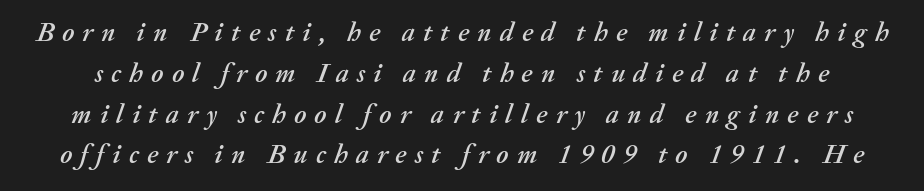
The image shows 27 px text type, italic (leaning right); set normal line spacing (1.51x), unusually wide letter spacing (+0.3 em), not underlined.
